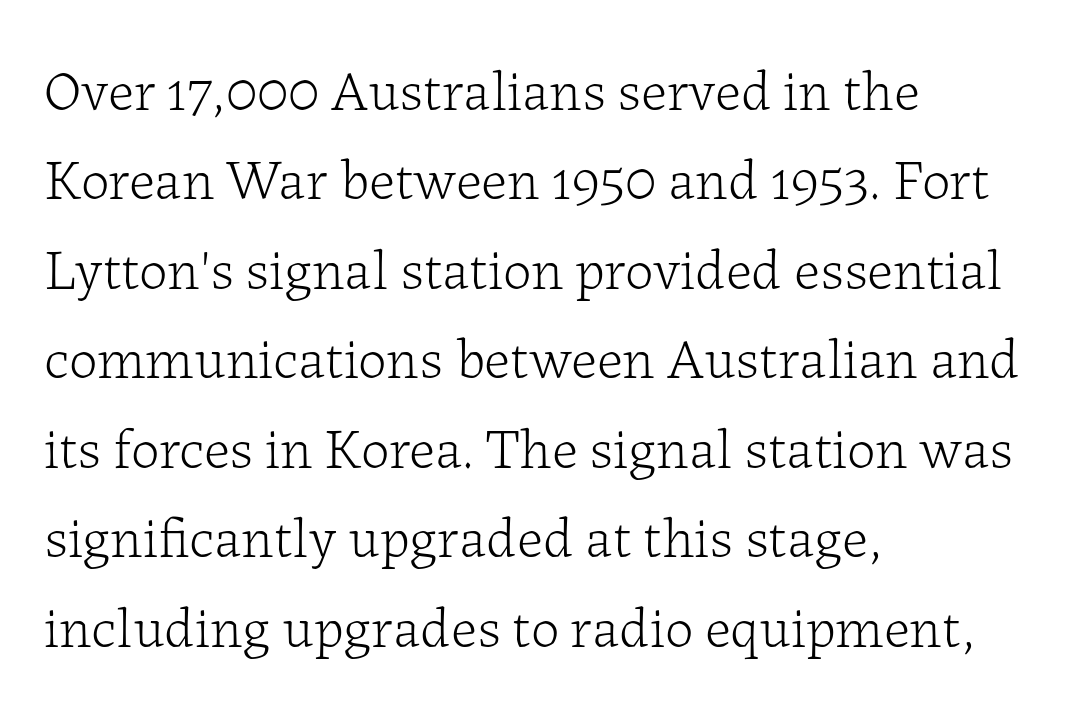
The image shows 57 px light serif type, upright; set left-aligned, normal line spacing (1.57x), normal letter spacing, not underlined; low stroke contrast and a medium x-height.
